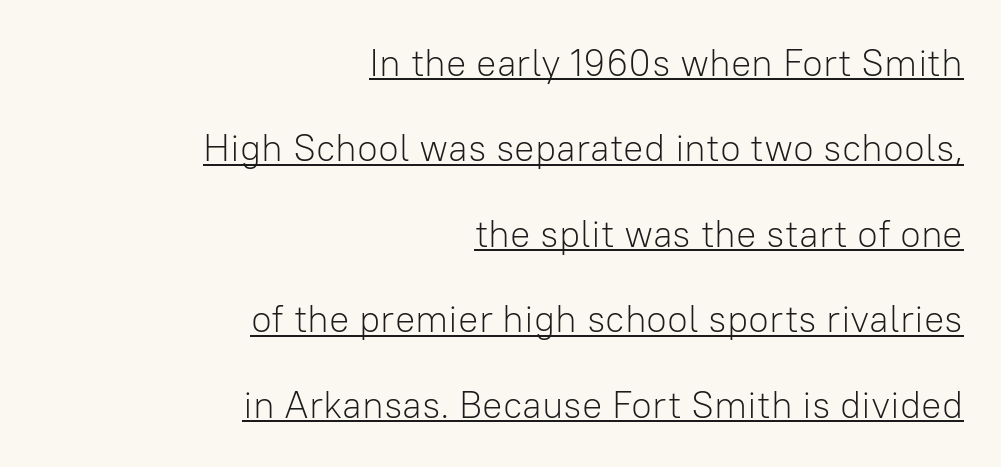
Nope, no serifs anywhere on these letters. Spacing verdict: proportional, widths tailored to each character. What's the leading like? Stretched, with rows far apart. Students, note that the glyphs here touch the page at normal intervals. This sample is right-justified, so line beginnings fall wherever the words allow.
